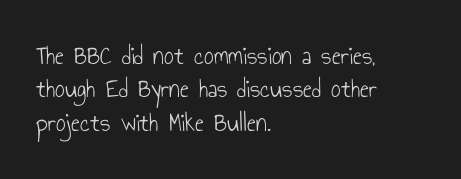
No letter is thick-stroked: the sample isn't bold. This rendering leaves character spacing at its baseline value. A bare baseline throughout the passage. Line beginnings align vertically; line endings do not. This sample uses an upright cut, with every glyph sitting square on the baseline.
